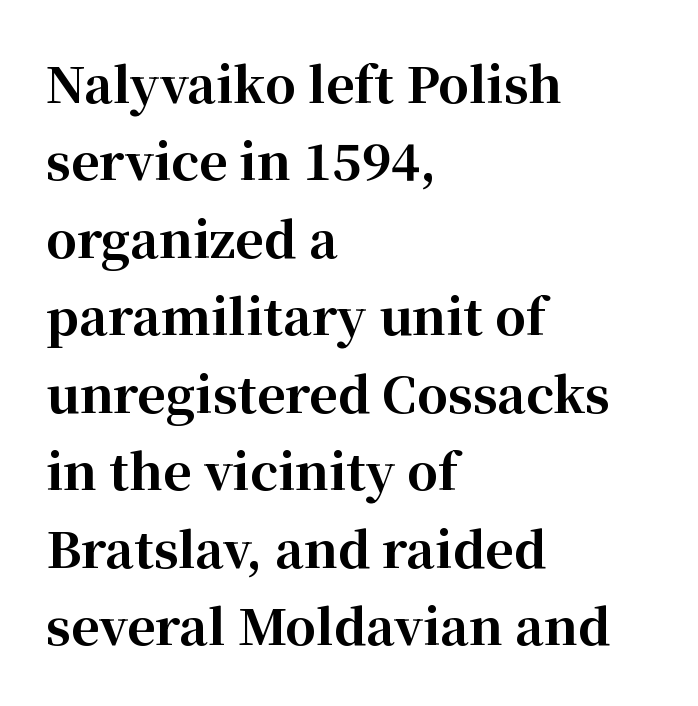
Compared with typical body copy, the letter spacing here is the same. Here the designer chose a conventional face with non-uniform glyph widths. Ascenders rise straight up at ninety degrees. I'd describe the lettering as bold — thick and assertive. The font family rendered here belongs to the serif group.
